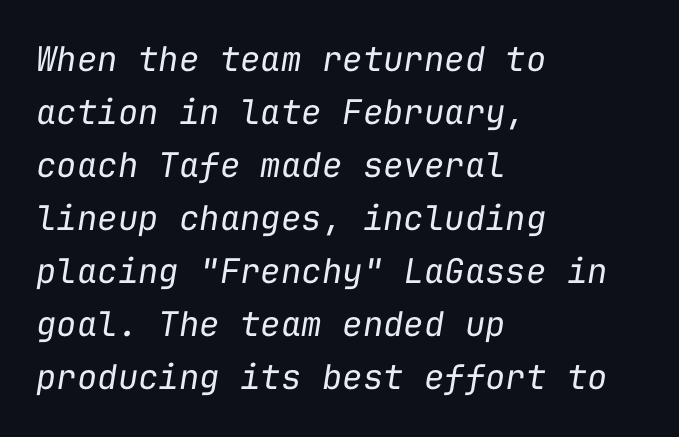
Regular leading. The gap between lines stays unmarked. Note the uniform advance width — an 'i' takes as much space as an 'm'. Style check: oblique. Visually the block forms a straight wall on the left and a jagged coastline on the right.
